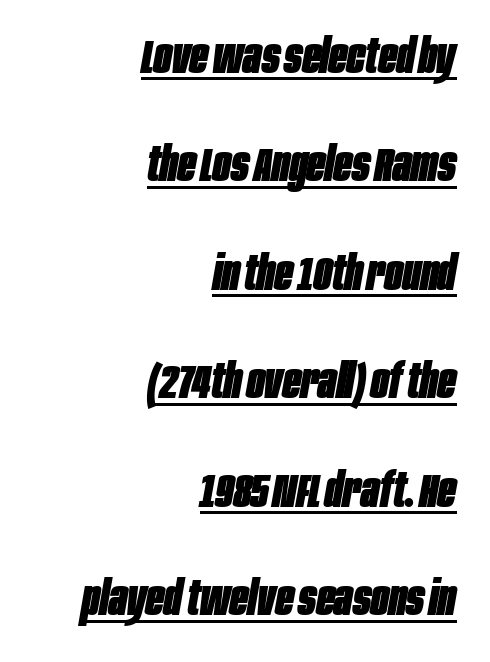
Q: Is the text bold? A: Yes.
Q: Is the text italic (slanted)? A: Yes, it leans right by about 10 degrees.
Q: Is the text underlined? A: Yes.
Q: How is the paragraph aligned? A: Right-aligned.
Q: Is the spacing between letters normal or unusually wide? A: Normal.
Q: Is the spacing between lines tight, normal or loose? A: Loose.
Q: Width (condensed, normal, or wide)? A: Condensed.
Q: Stroke contrast? A: Low.
Q: x-height? A: Large.
Q: Monospaced? A: No.
